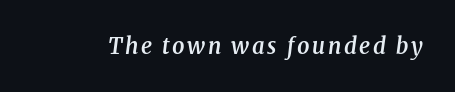
Any mark beneath the type? The region is blank. Stroke thickness is moderately raised; the sample reads as semibold. Rendered with sloped, italic letterforms.
